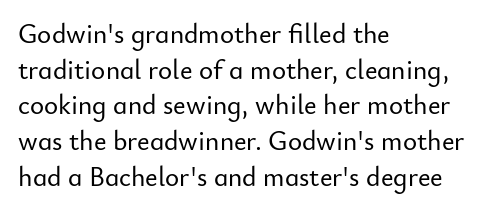
The image shows 27 px text type, upright; set left-aligned, normal line spacing (1.32x), normal letter spacing, not underlined.
